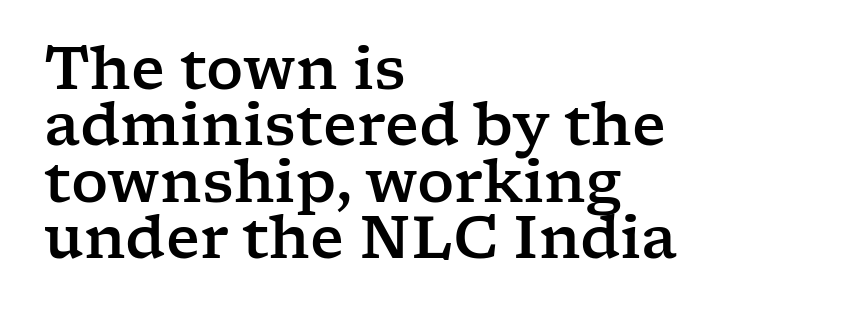
The image shows 58 px wide serif type, upright; set left-aligned, tight line spacing (0.97x), normal letter spacing, not underlined; low stroke contrast and a medium x-height.
